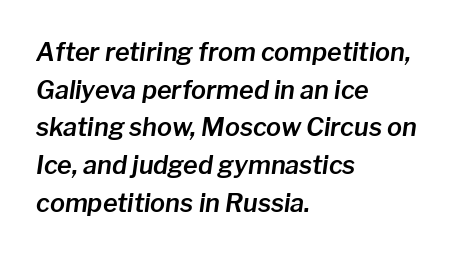
Q: Is the text italic (slanted)? A: Yes, it leans right by about 8 degrees.
Q: Is the text underlined? A: No.
Q: How is the paragraph aligned? A: Left-aligned.
Q: Is the spacing between letters normal or unusually wide? A: Normal.
Q: Is the spacing between lines tight, normal or loose? A: Normal.
